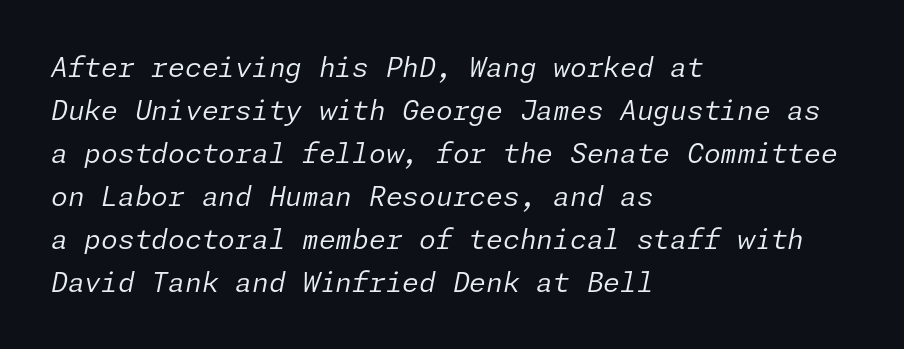
The image shows 27 px text type, italic (leaning right); set left-aligned, normal line spacing (1.59x), normal letter spacing, not underlined.
